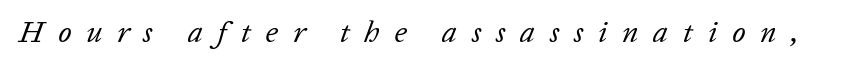
Q: Is the text bold? A: No.
Q: Is the text italic (slanted)? A: Yes, it leans right by about 20 degrees.
Q: Is the text underlined? A: No.
Q: Is the spacing between letters normal or unusually wide? A: Unusually wide.
Q: Width (condensed, normal, or wide)? A: Normal.
Q: Stroke contrast? A: Low.
Q: x-height? A: Medium.
Q: Monospaced? A: No.
